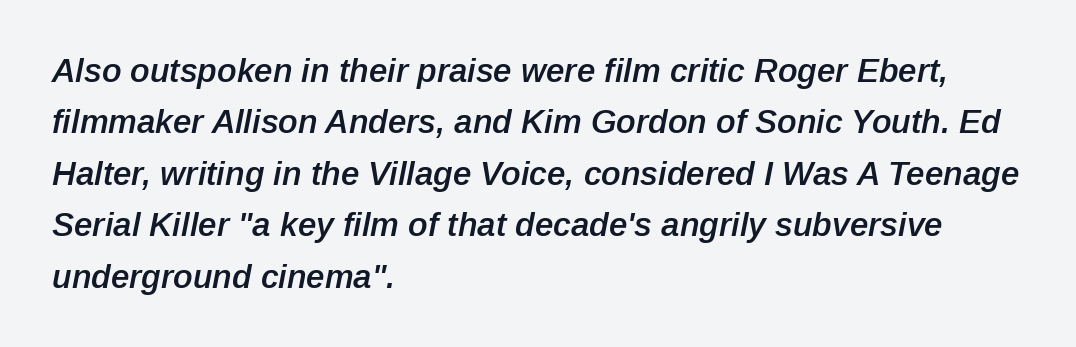
Each new line begins a customary step beneath the previous one. Posture: slanted. The line texture is even and compact thanks to regular tracking. These lines are rendered in a variable-pitch font. Short and long lines alike share a common starting point at left. A clean baseline with only descenders dipping below it.
